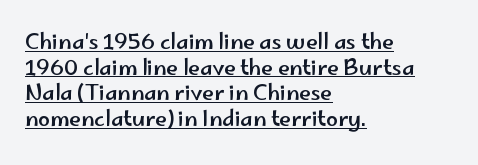
Q: Is the text italic (slanted)? A: No, it is upright.
Q: Is the text underlined? A: Yes.
Q: How is the paragraph aligned? A: Left-aligned.
Q: Is the spacing between letters normal or unusually wide? A: Normal.
